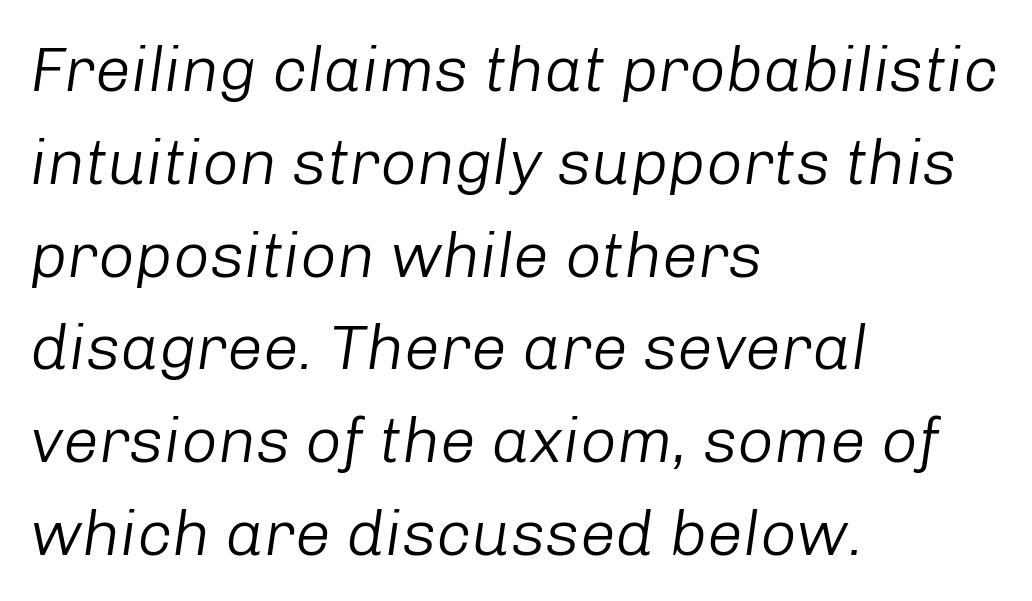
Think of a printed novel: that variable character pitch is what you see here. It's the slanting kind of type. No extra ink here — the face is not bold. The specimen omits any rule beneath the text block's lines.
